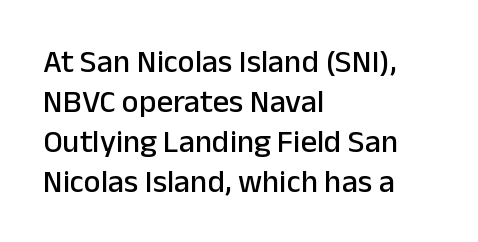
{"serif": "no", "italic": "no", "width": "normal", "stroke_contrast": "low", "x_height": "medium", "monospaced": "no", "underline": "no", "align": "left", "line_spacing": "normal", "line_spacing_ratio": 1.25, "letter_spacing": "normal", "letter_spacing_em": 0.0, "glyph_px": 32}
